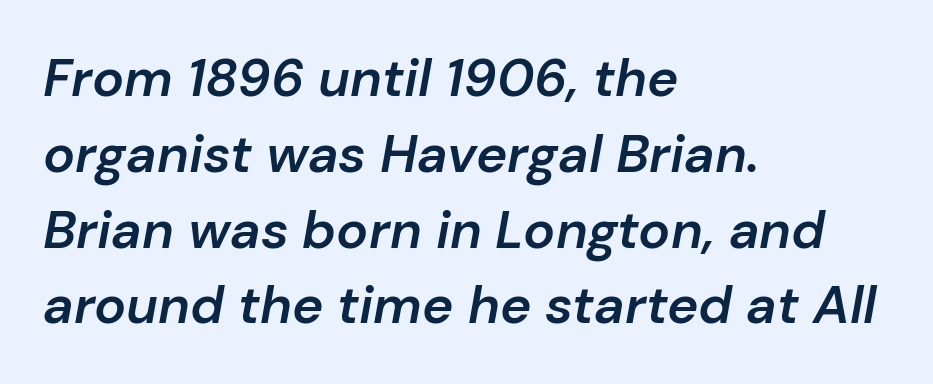
The image shows 53 px semibold type, italic (leaning right); set left-aligned, normal line spacing (1.43x), normal letter spacing, not underlined; low stroke contrast and a medium x-height.
